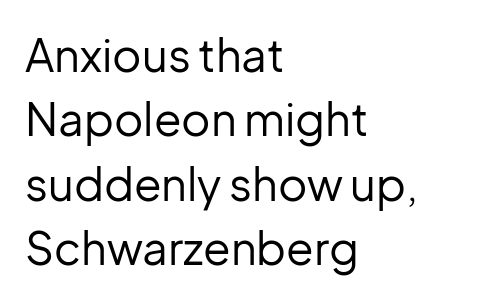
{"serif": "no", "italic": "no", "bold": "no", "weight": "regular", "width": "normal", "stroke_contrast": "low", "x_height": "medium", "monospaced": "no", "underline": "no", "align": "left", "line_spacing": "normal", "line_spacing_ratio": 1.43, "letter_spacing": "normal", "letter_spacing_em": 0.0, "glyph_px": 45}
